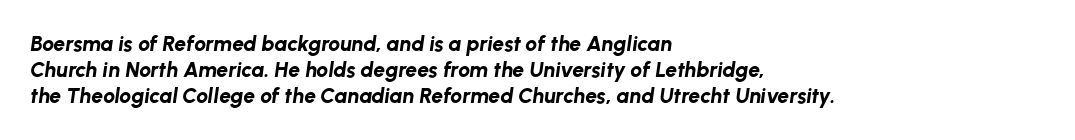
On the weight axis this lands at bold, roughly 700. The tracking reads as untouched default to a designer's eye. It's the slanting kind of type. Line starts are locked; line ends wander. No word sits above an underline.
